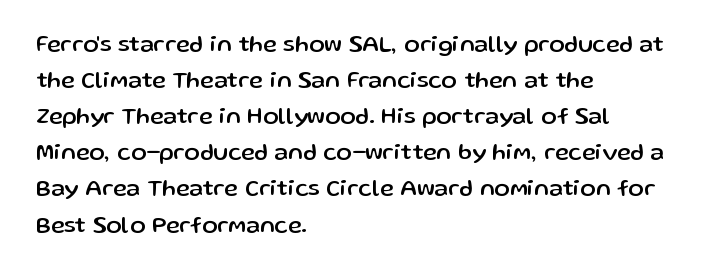
{"italic": "no", "underline": "no", "align": "left", "line_spacing": "normal", "line_spacing_ratio": 1.57, "letter_spacing": "normal", "letter_spacing_em": 0.0, "glyph_px": 23}
